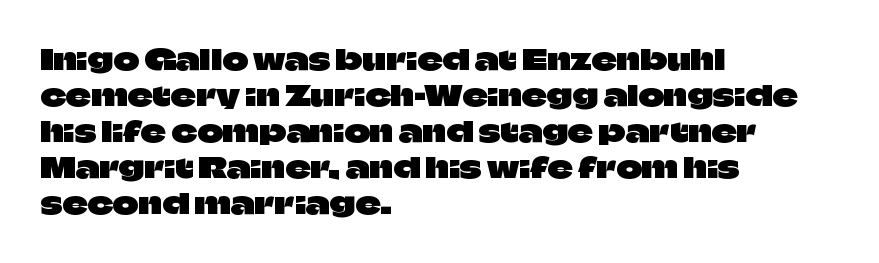
The image shows 28 px sans-serif type, upright; set left-aligned, normal line spacing (1.29x), normal letter spacing, not underlined; low stroke contrast and a large x-height.
